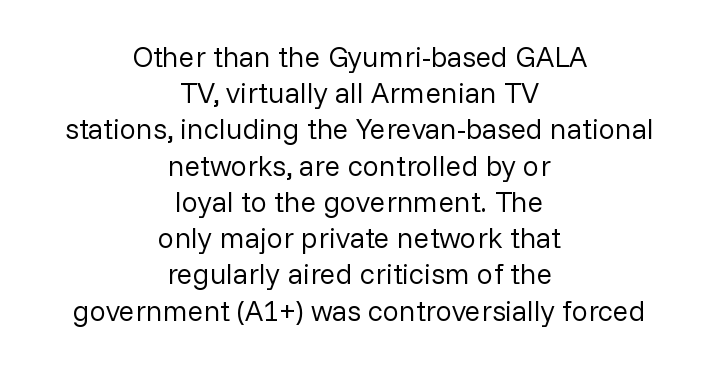
Compared with a flush-left layout, this one balances lines on the center instead. The face looks like a standard text weight, possibly lighter. Letter spacing: default. Classification — sans serif.
